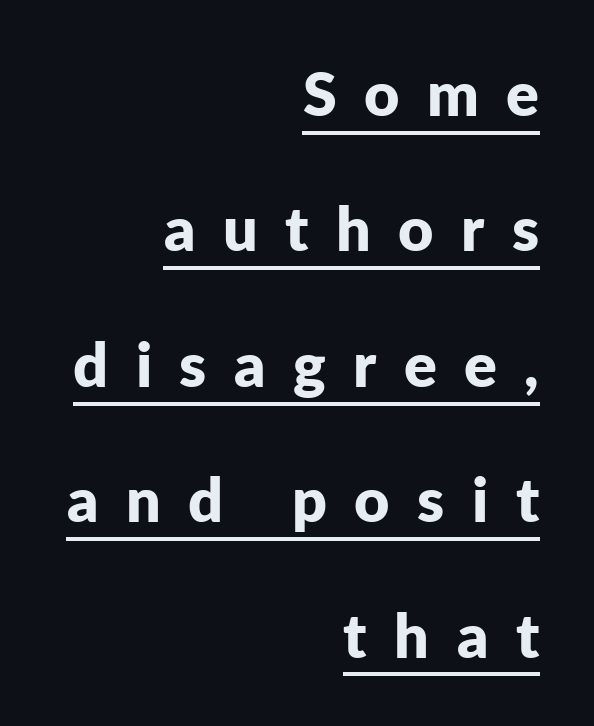
The face used here is a sans, in the tradition of grotesques and geometrics. Strong, thick strokes mark this as bold type. Inter-character spacing is expanded well beyond the font's built-in metrics. This is roman type, the default non-slanted kind.
